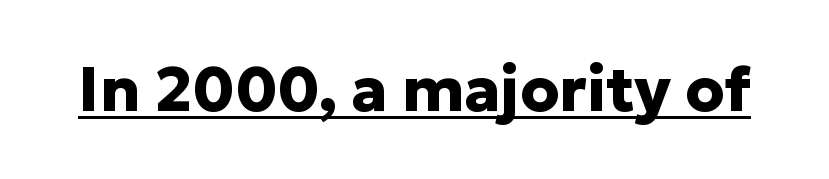
Q: Is the text bold? A: Yes.
Q: Is the text italic (slanted)? A: No, it is upright.
Q: Is the typeface a serif or a sans-serif typeface? A: Sans-serif.
Q: Is the text underlined? A: Yes.
Q: Is the spacing between letters normal or unusually wide? A: Normal.
Q: Width (condensed, normal, or wide)? A: Normal.
Q: Stroke contrast? A: Low.
Q: x-height? A: Medium.
Q: Monospaced? A: No.
